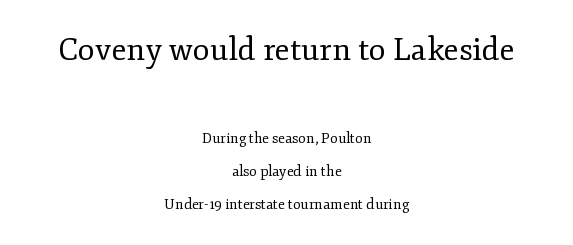
Q: Is the text bold? A: No.
Q: Is the text italic (slanted)? A: No, it is upright.
Q: Is the typeface a serif or a sans-serif typeface? A: Serif.
Q: Is the text underlined? A: No.
Q: How is the paragraph aligned? A: Centered.
Q: Is the spacing between letters normal or unusually wide? A: Normal.
Q: Is the spacing between lines tight, normal or loose? A: Loose.
Q: Which block of text is set in a larger size, the first (top) or the second (bottom)? A: The first (top) one.
Q: Width (condensed, normal, or wide)? A: Normal.
Q: Stroke contrast? A: Low.
Q: x-height? A: Small.
Q: Monospaced? A: No.
